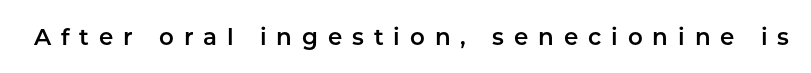
Q: Is the text italic (slanted)? A: No, it is upright.
Q: Is the text underlined? A: No.
Q: Is the spacing between letters normal or unusually wide? A: Unusually wide.
